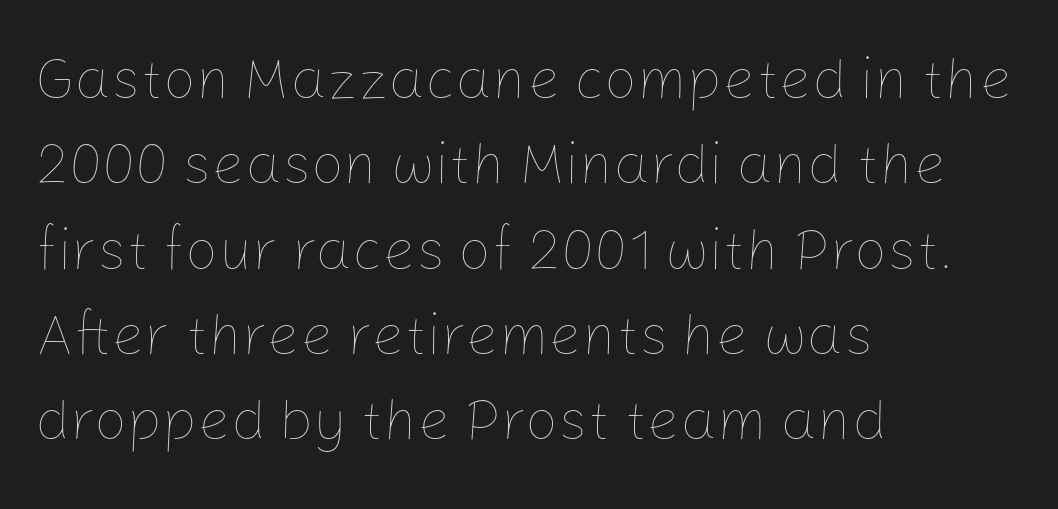
The image shows 58 px thin type, upright; set left-aligned, normal line spacing (1.47x), normal letter spacing, not underlined; low stroke contrast and a medium x-height.
